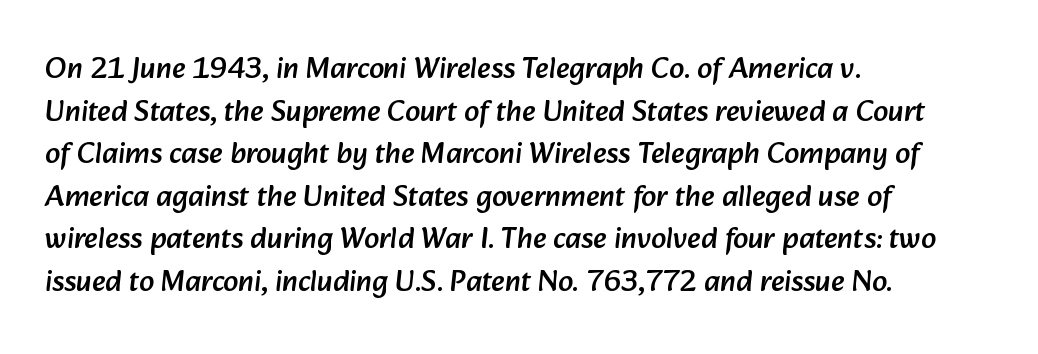
Note the varied advance widths — an 'i' is clearly narrower than an 'm'. The strip under each line holds only bare page. Regular leading. Letter spacing: default. A student would call this left alignment; a typographer would say flush left, rag right. The font family rendered here belongs to the sans-serif group.
